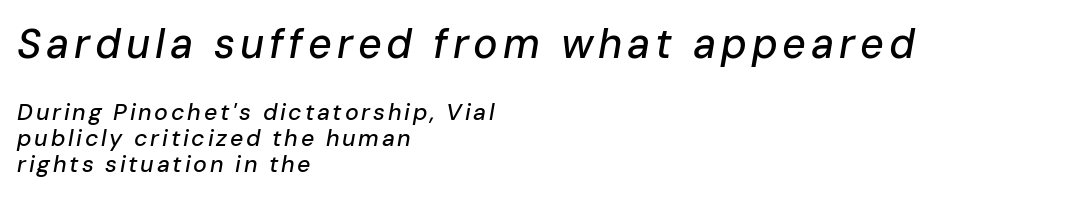
{"italic": "yes", "lean": "right", "slant_degrees": 10, "width": "normal", "stroke_contrast": "low", "x_height": "medium", "monospaced": "no", "underline": "no", "align": "left", "line_spacing": "tight", "line_spacing_ratio": 1.14, "larger_block": "first", "size_ratio": 1.78, "glyph_px": 41}
